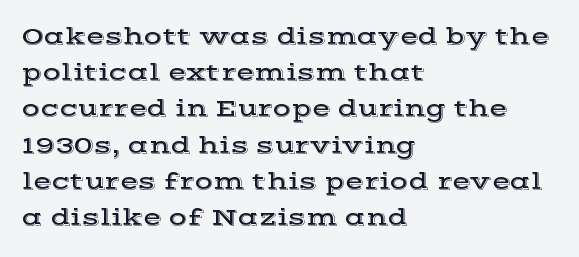
Leading: standard. Ascenders rise straight up at ninety degrees. Nobody drew a line under any word here. Here the glyphs are tracked normally, forming tight word shapes. All the whitespace from short lines collects on the right.
